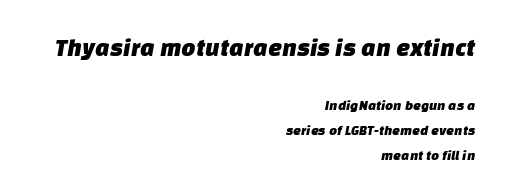
The image shows 25 px text type; set right-aligned, line spacing 1.77x, normal letter spacing, not underlined; the first (top) block is 1.79x larger.
